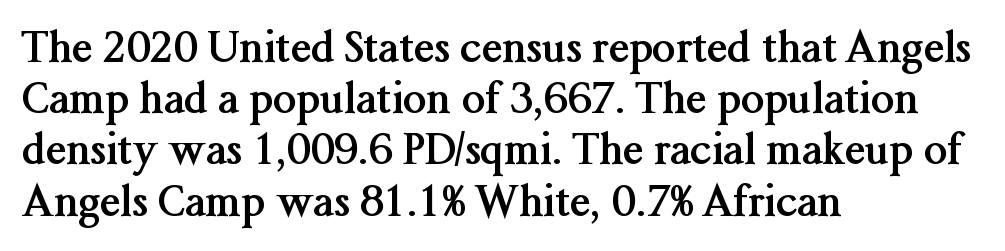
Q: Is the text bold? A: Yes.
Q: Is the text italic (slanted)? A: No, it is upright.
Q: Is the typeface a serif or a sans-serif typeface? A: Serif.
Q: Is the text underlined? A: No.
Q: How is the paragraph aligned? A: Left-aligned.
Q: Is the spacing between letters normal or unusually wide? A: Normal.
Q: Width (condensed, normal, or wide)? A: Normal.
Q: Stroke contrast? A: Medium.
Q: x-height? A: Medium.
Q: Monospaced? A: No.
